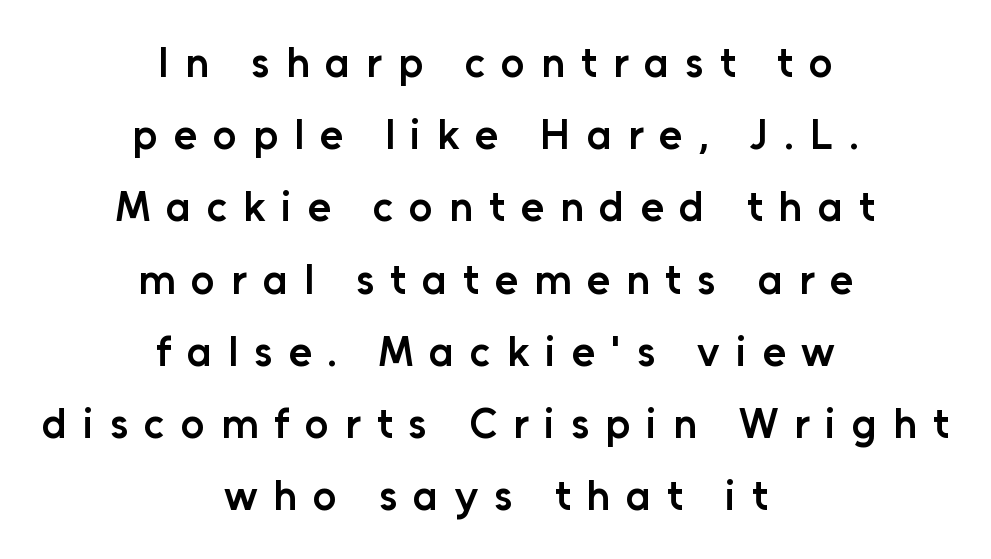
Layout note: lines centered. Designer's note — italics off, roman on. Semibold letterforms, between regular and bold. Tracking here is generous; glyphs stand well apart from one another.
